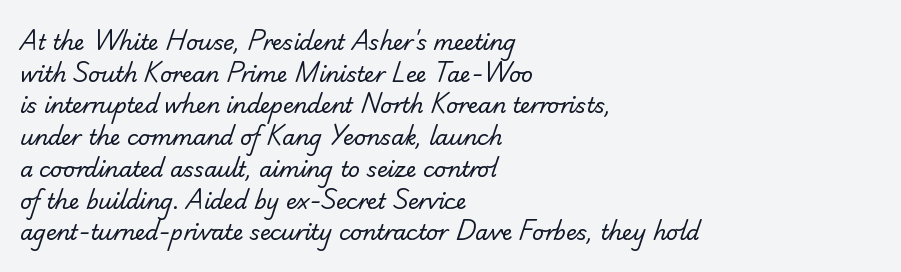
{"bold": "no", "underline": "no", "align": "left", "line_spacing": "normal", "line_spacing_ratio": 1.51, "letter_spacing": "normal", "letter_spacing_em": 0.0, "glyph_px": 21}
